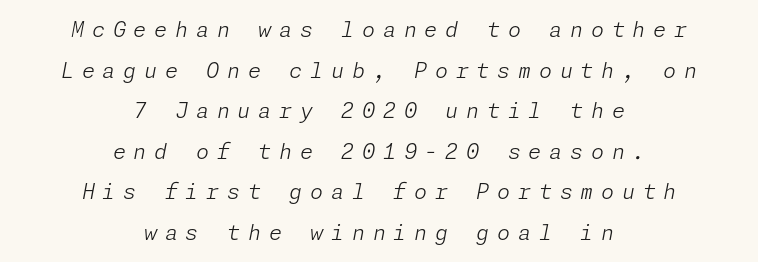
Display-style spreading of the glyphs; the letterfit is very open. Students, observe: this is what heavily led, spacious text looks like. The axis of the letterforms is tilted away from vertical. The typesetting does not lean heavy: it is not bold.
